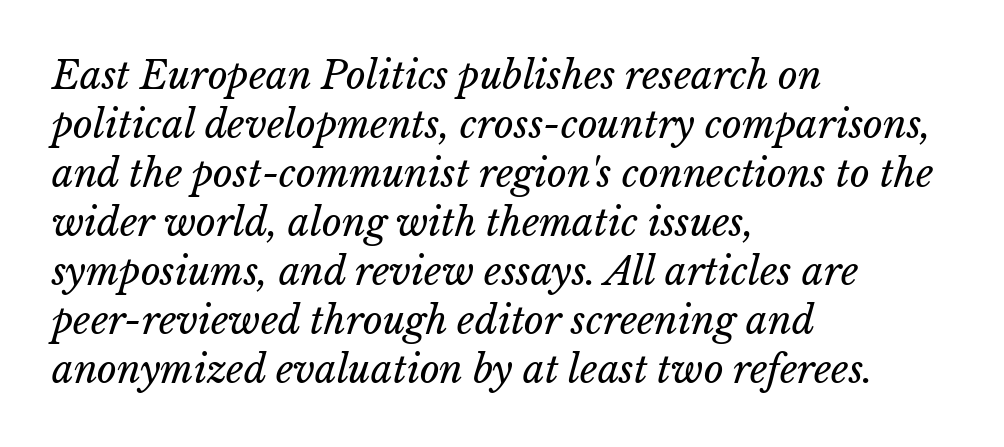
Q: Is the text bold? A: No.
Q: Is the text italic (slanted)? A: Yes, it leans right by about 15 degrees.
Q: Is the text underlined? A: No.
Q: How is the paragraph aligned? A: Left-aligned.
Q: Is the spacing between letters normal or unusually wide? A: Normal.
Q: Is the spacing between lines tight, normal or loose? A: Normal.
Q: Width (condensed, normal, or wide)? A: Normal.
Q: Stroke contrast? A: Low.
Q: x-height? A: Medium.
Q: Monospaced? A: No.
